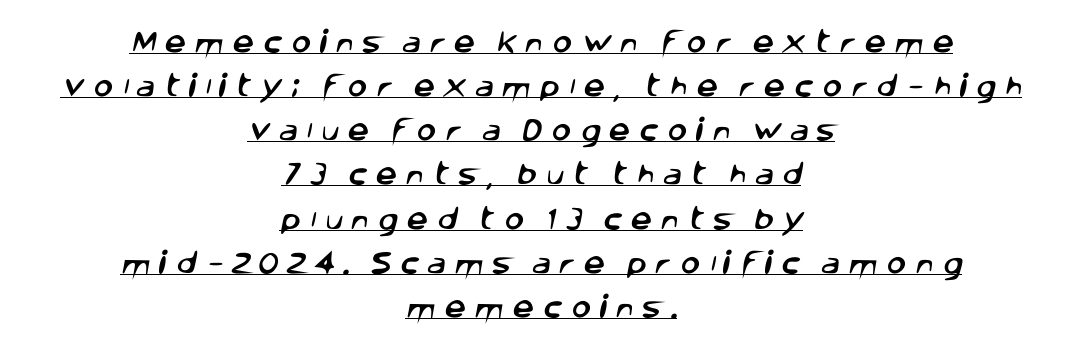
Q: Is the text underlined? A: Yes.
Q: How is the paragraph aligned? A: Centered.
Q: Is the spacing between letters normal or unusually wide? A: Unusually wide.
